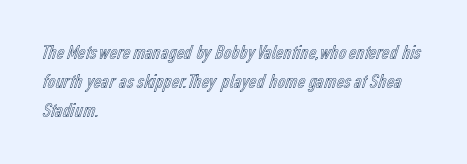
The image shows 21 px text type; set left-aligned, normal line spacing (1.38x), normal letter spacing, not underlined.
